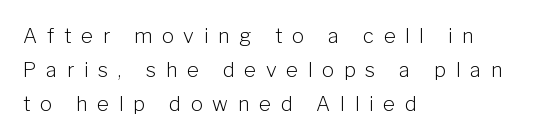
{"italic": "no", "bold": "no", "underline": "no", "align": "left", "line_spacing": "normal", "line_spacing_ratio": 1.69, "letter_spacing": "wide", "letter_spacing_em": 0.49, "glyph_px": 20}
